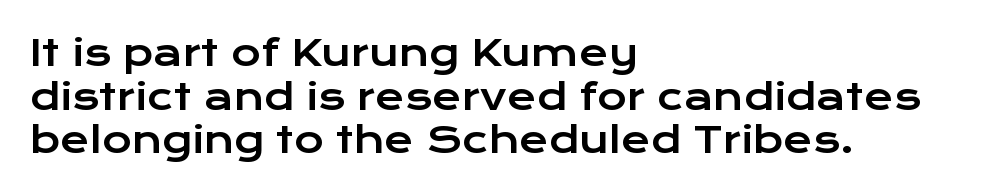
Does the lettering tilt? It doesn't — this is upright. A typesetter would call this proportional, since set widths differ per character. Glance below the letters and you will spot only blank space. The tracking reads as untouched default to a designer's eye. The passage shown is typeset with a sans-serif family.
